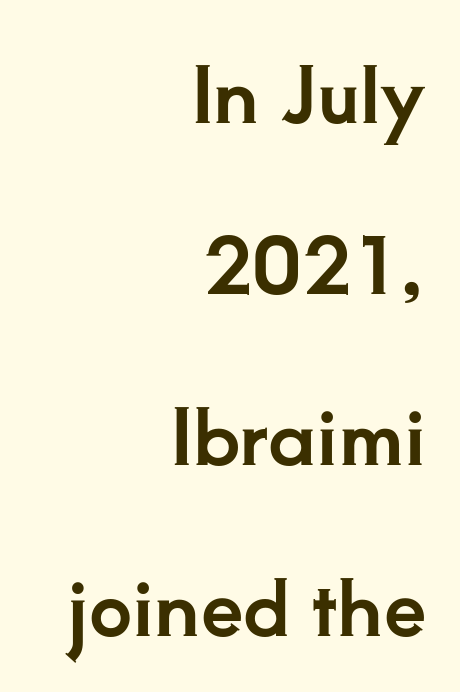
Letter spacing: default. Horizontal alignment here is rightward, an uncommon choice for prose. Yep, those are serifs on the letters. Looks like regular typesetting: each glyph gets only the width it needs. Ascenders rise straight up at ninety degrees.
